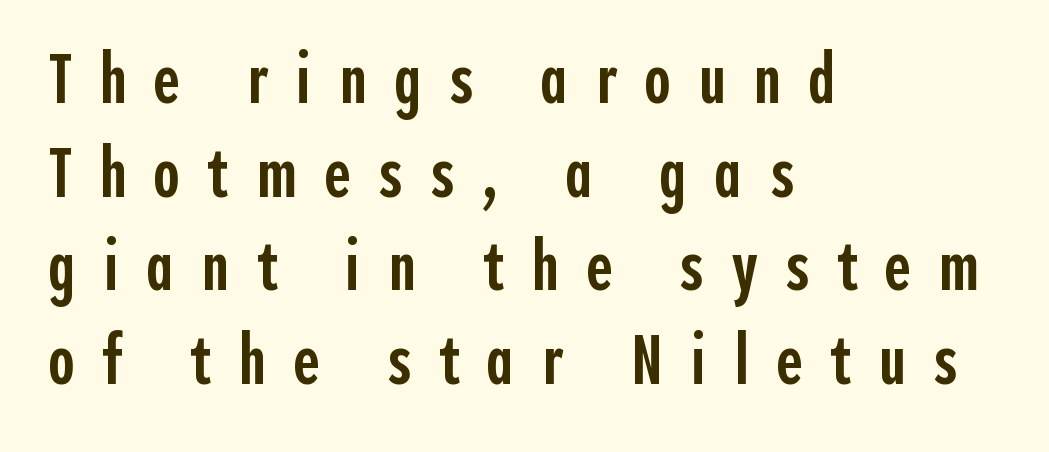
{"serif": "no", "italic": "no", "bold": "semi", "weight": "semibold", "width": "condensed", "x_height": "medium", "monospaced": "no", "underline": "no", "align": "left", "line_spacing": "normal", "line_spacing_ratio": 1.32, "letter_spacing": "wide", "letter_spacing_em": 0.39, "glyph_px": 71}
